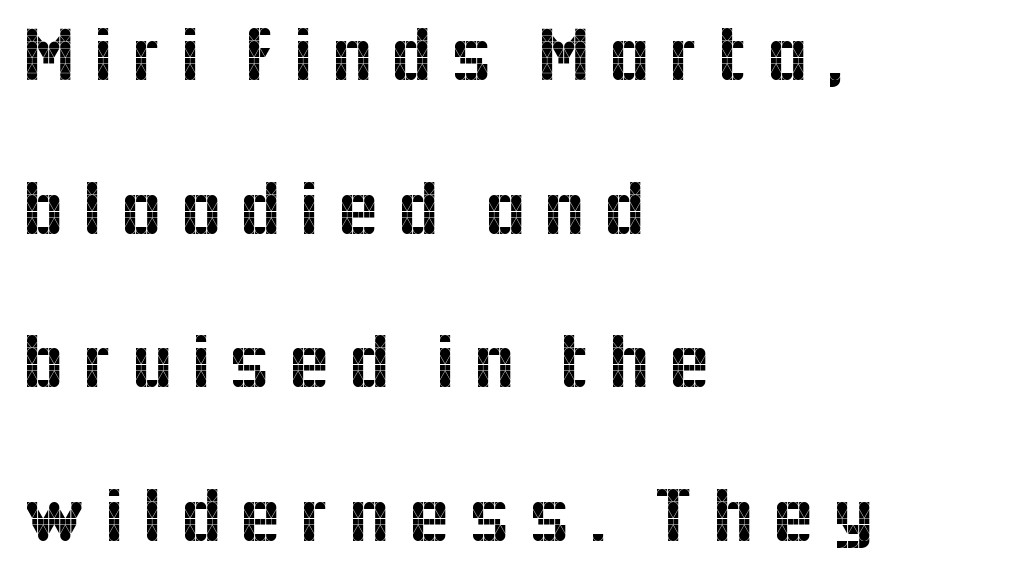
The type sits square on the baseline with zero lean. Loosely led — the rows are spread out. The line texture is sparse and dotted thanks to wide tracking. Does the copy run flush right? No — it runs flush left. The face used here is proportionally spaced, like ordinary book or web type. No feet cap the strokes, marking this as sans-serif type.
